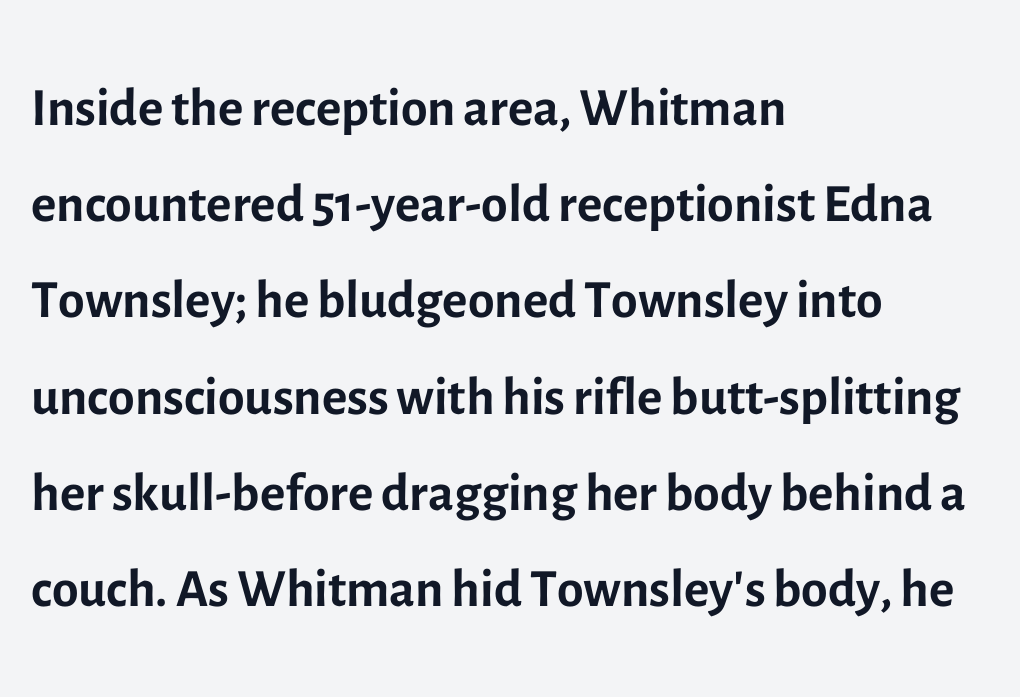
Any mark beneath the type? The region is blank. The lettering stays uniformly vertical, giving the passage a roman look. Nothing unusual about the tracking: characters are spaced as the font intends. This sample keeps an unexceptional amount of space between lines. Unlike a traditional serif, this face leaves its strokes unadorned. Heaviness? Minimal to ordinary, like unemphasized prose.
